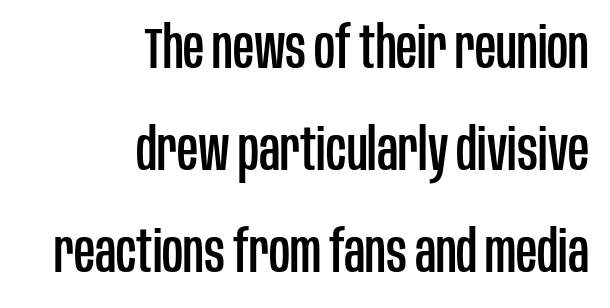
Designer's note — italics off, roman on. Rule under the text: the space is simply empty. The rendering shows plain stroke endings on the letterforms — a sans-serif design. These lines are rendered in a variable-pitch font. Each word holds together tightly as a unit, with standard inter-letter gaps. Line endings align vertically; line beginnings do not.
